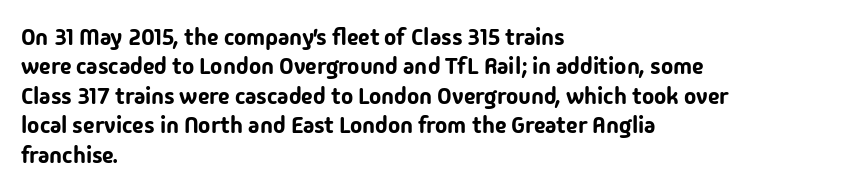
One-word summary of the alignment: left. Posture: vertical. The tracking reads as untouched default to a designer's eye. Each row of text sits above clean, open space. Does the leading feel generous? No, just average.
